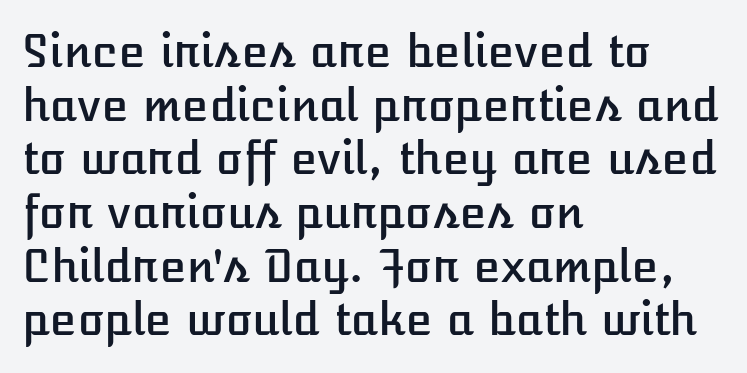
Note the varied advance widths — an 'i' is clearly narrower than an 'm'. Honestly, the letter spacing is just normal — you wouldn't notice it. Nope, not italic — everything's standing straight. The setting favours the left margin, as ordinary paragraphs usually do.
